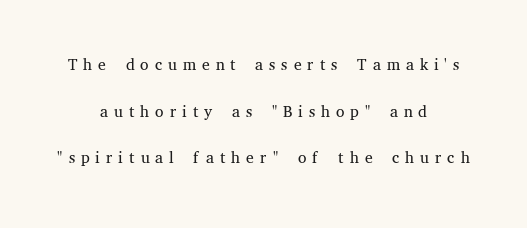
This reads as an unemphasized weight, regular at the heaviest. No word sits above an underline. Teacher's note: observe the equal gaps on both sides — that is centered alignment. Is there any slant? The stems are plumb. These lines have a slow, spaced-out rhythm from letter to letter. Airy leading.
